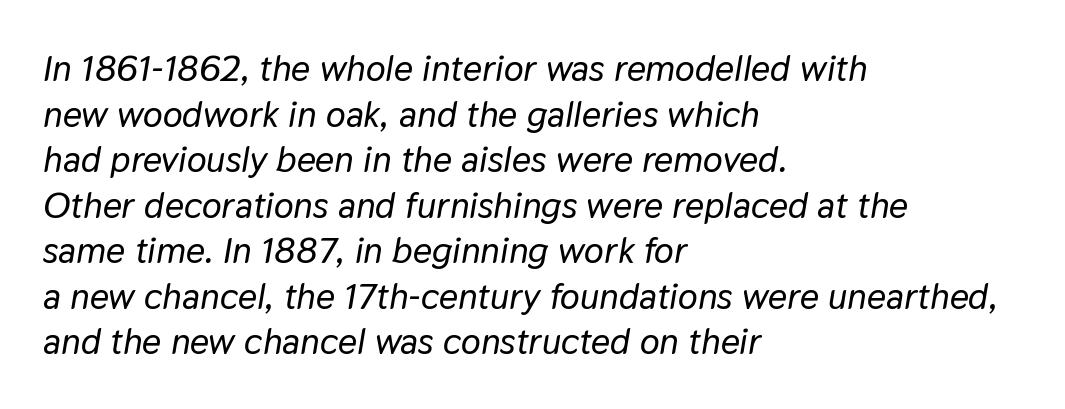
Short and long lines alike share a common starting point at left. These lines are rendered in a variable-pitch font. Has an underline been added? It has not. There is no visible air inserted between adjacent glyphs. Characters are canted at an angle relative to the baseline's perpendicular.
